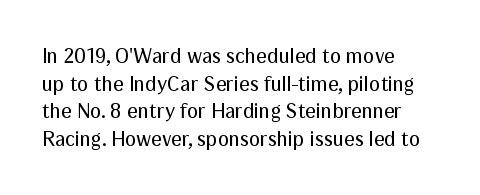
Every stem runs plumb, perpendicular to the baseline. Leftover space on each line is placed entirely after the last word. Check the space under the baseline: it is left empty. This reads as an unemphasized weight, regular at the heaviest. Caption: standard tracking, unaltered.
